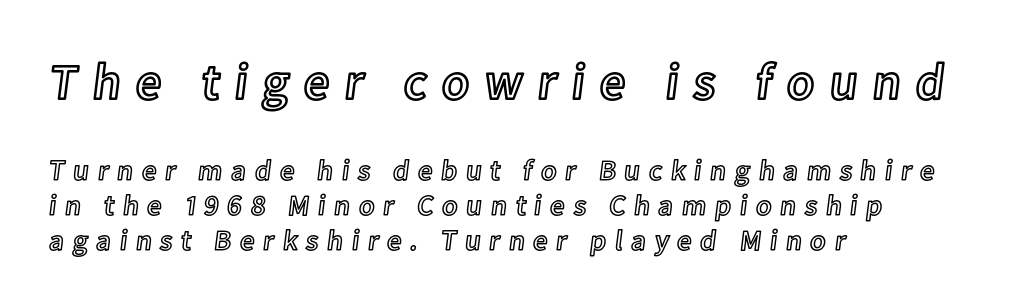
{"width": "normal", "x_height": "medium", "monospaced": "no", "underline": "no", "align": "left", "line_spacing_ratio": 1.21, "letter_spacing": "wide", "letter_spacing_em": 0.29, "larger_block": "first", "size_ratio": 1.76, "glyph_px": 51}
